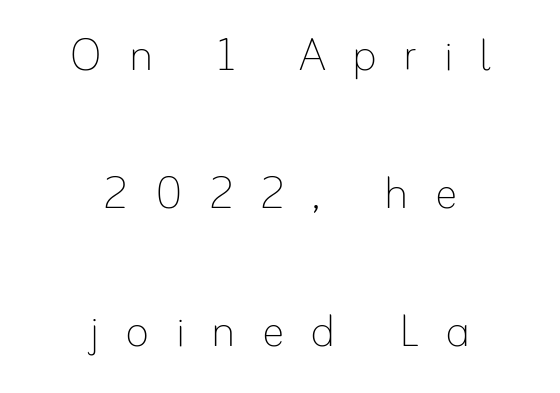
The image shows 57 px thin type, upright; set centered, loose line spacing (2.42x), unusually wide letter spacing (+0.46 em), not underlined; low stroke contrast and a small x-height.
